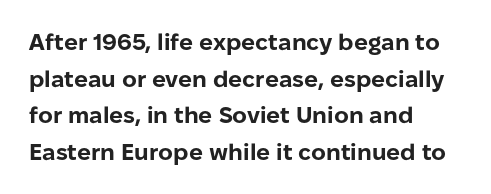
Visually the block forms a straight wall on the left and a jagged coastline on the right. The letters are bold, with thick, heavy strokes. The gap between lines stays unmarked. This sample keeps an unexceptional amount of space between lines. The horizontal fit of the characters is conventional and even. Vertical strokes here are truly vertical.
